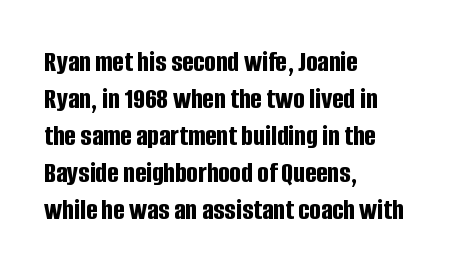
The baseline area is clear. Alignment: flush left. These lines are rendered in a variable-pitch font. Each letter's strokes conclude bluntly, with no projecting serifs. Does the weight exceed regular? Yes, all the way to bold.
